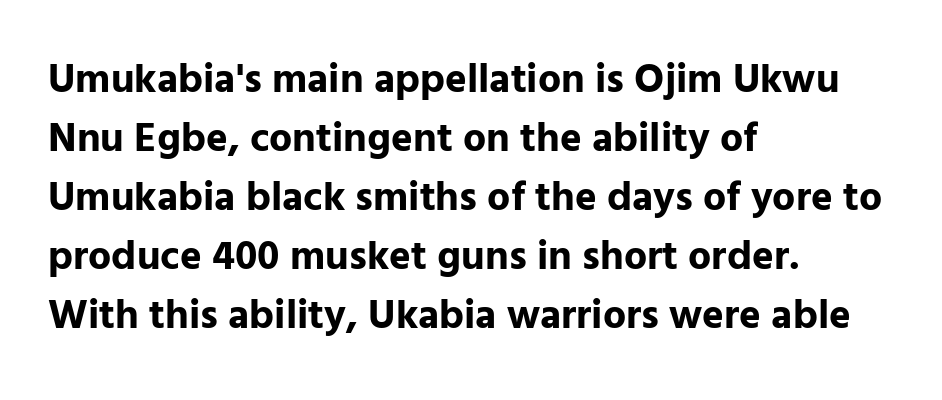
The image shows 41 px bold sans-serif type, upright; set left-aligned, normal line spacing (1.44x), normal letter spacing, not underlined; low stroke contrast and a medium x-height.
